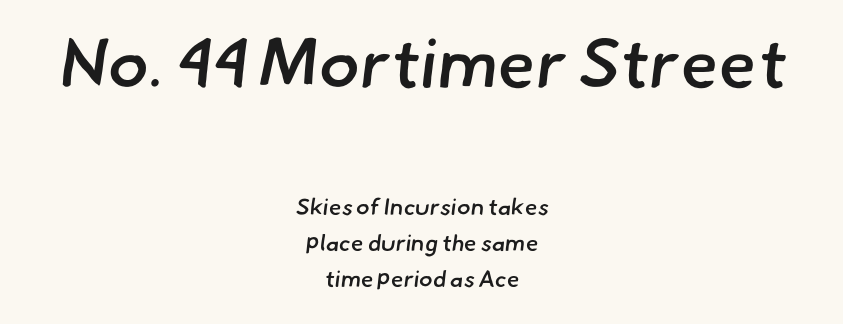
{"serif": "no", "bold": "semi", "weight": "semibold", "width": "normal", "stroke_contrast": "low", "x_height": "small", "monospaced": "no", "underline": "no", "align": "center", "line_spacing": "normal", "line_spacing_ratio": 1.57, "letter_spacing": "normal", "letter_spacing_em": 0.0, "larger_block": "first", "size_ratio": 3.0, "glyph_px": 69}
